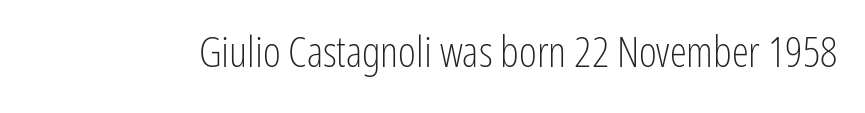
Descender tails drop into unmarked territory. A typesetter would call this proportional, since set widths differ per character. The lettering holds an erect, upright posture throughout. The typeface chosen for these lines omits serifs. Ink coverage per letter is moderate at most.
